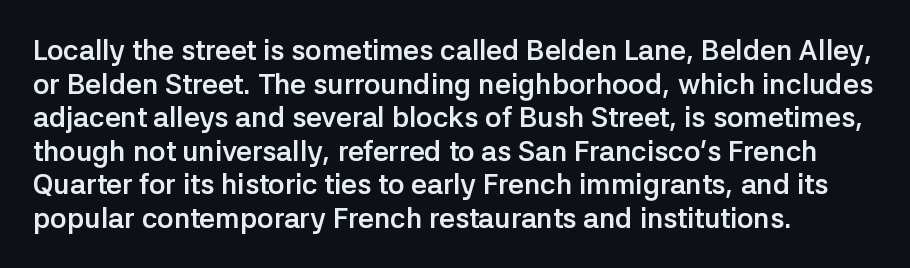
{"serif": "no", "italic": "no", "bold": "yes", "weight": "semibold", "width": "normal", "stroke_contrast": "low", "x_height": "medium", "monospaced": "no", "underline": "no", "align": "left", "line_spacing_ratio": 1.2, "letter_spacing": "normal", "letter_spacing_em": 0.0, "glyph_px": 28}
